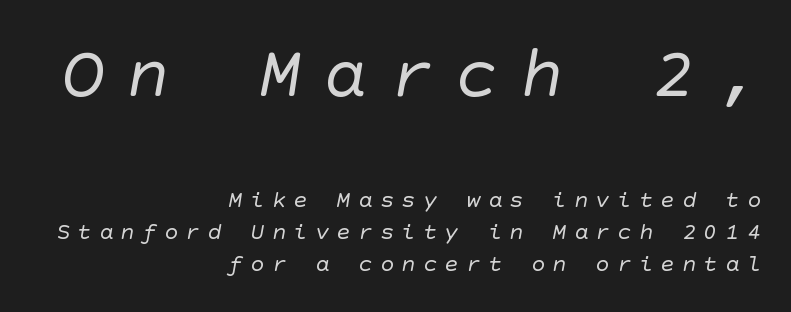
Q: Is the text bold? A: No.
Q: Is the typeface a serif or a sans-serif typeface? A: Sans-serif.
Q: Is the text underlined? A: No.
Q: How is the paragraph aligned? A: Right-aligned.
Q: Is the spacing between letters normal or unusually wide? A: Unusually wide.
Q: Is the spacing between lines tight, normal or loose? A: Normal.
Q: Which block of text is set in a larger size, the first (top) or the second (bottom)? A: The first (top) one.
Q: Width (condensed, normal, or wide)? A: Normal.
Q: Stroke contrast? A: Low.
Q: x-height? A: Large.
